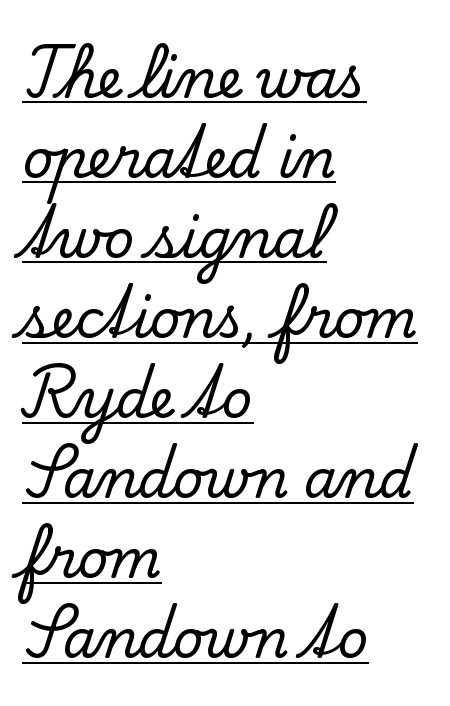
There is no visible air inserted between adjacent glyphs. Normally led — the rows are evenly, conventionally spaced. Varying glyph widths throughout — classic text-font behaviour. This is serif lettering, the kind often seen in printed books. The paragraph shown leans on its left margin.
